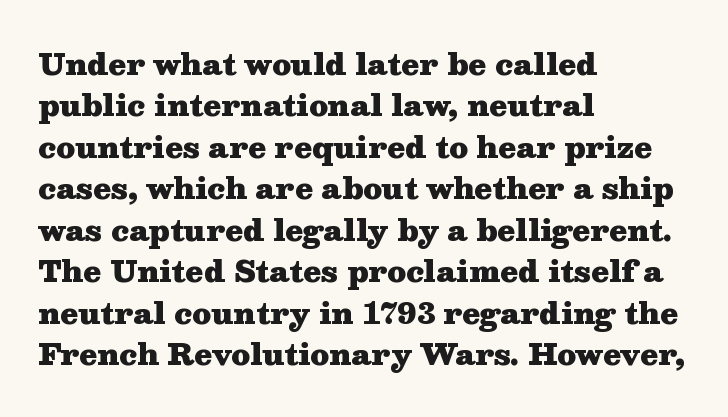
Q: Is the text bold? A: Yes.
Q: Is the text italic (slanted)? A: No, it is upright.
Q: Is the typeface a serif or a sans-serif typeface? A: Serif.
Q: Is the text underlined? A: No.
Q: How is the paragraph aligned? A: Left-aligned.
Q: Is the spacing between letters normal or unusually wide? A: Normal.
Q: Is the spacing between lines tight, normal or loose? A: Normal.
Q: Width (condensed, normal, or wide)? A: Wide.
Q: Stroke contrast? A: Medium.
Q: x-height? A: Medium.
Q: Monospaced? A: No.
